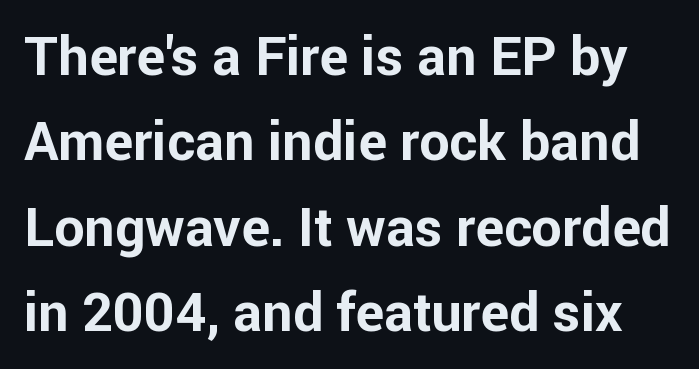
The image shows 54 px bold sans-serif type, upright; set normal line spacing (1.58x), normal letter spacing, not underlined; low stroke contrast and a medium x-height.
